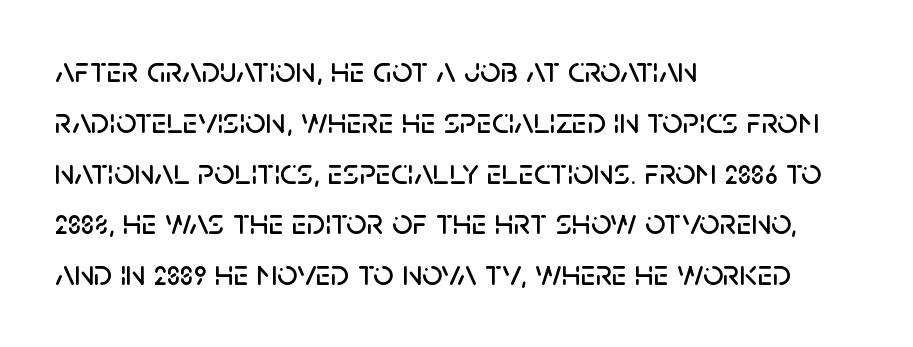
Caption: multi-line text, flush left, ragged right. Decoration check: the copy has no underline. Inter-character spacing is left at the font's built-in metrics. The lettering stays uniformly vertical, giving the passage a roman look. Unlike a traditional serif, this face leaves its strokes unadorned. Evenly set lines give the paragraph a standard silhouette.
